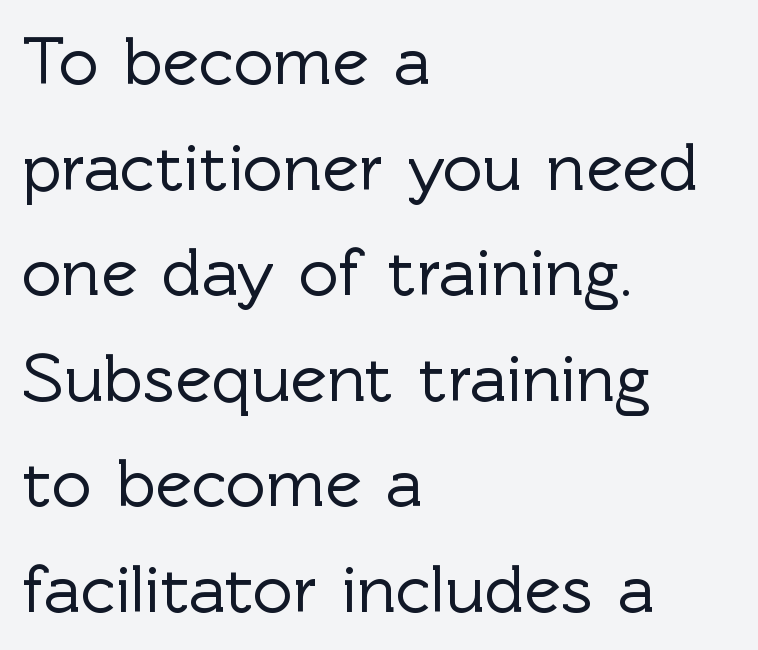
{"serif": "no", "italic": "no", "width": "normal", "x_height": "medium", "monospaced": "no", "underline": "no", "align": "left", "line_spacing": "normal", "line_spacing_ratio": 1.53, "letter_spacing": "normal", "letter_spacing_em": 0.0, "glyph_px": 69}
